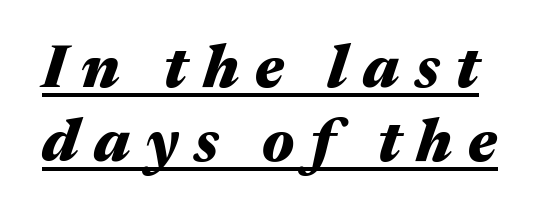
Q: Is the text bold? A: Yes.
Q: Is the text italic (slanted)? A: Yes, it leans right by about 17 degrees.
Q: Is the text underlined? A: Yes.
Q: Is the spacing between letters normal or unusually wide? A: Unusually wide.
Q: Width (condensed, normal, or wide)? A: Wide.
Q: Stroke contrast? A: Medium.
Q: x-height? A: Medium.
Q: Monospaced? A: No.
